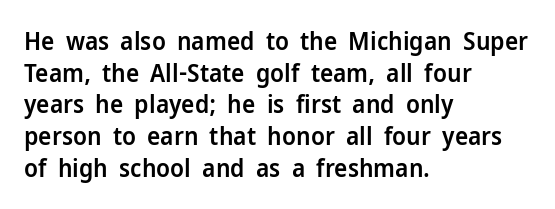
The image shows 25 px text type, upright; set left-aligned, normal line spacing (1.27x), normal letter spacing, not underlined.
